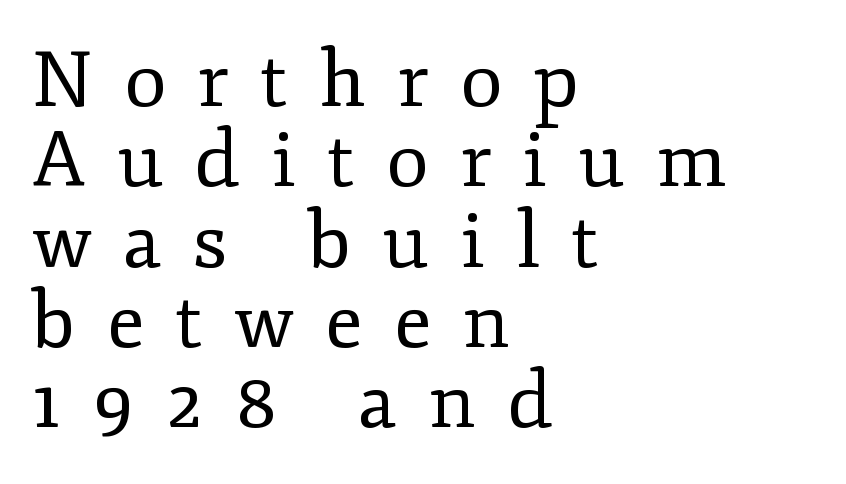
The line-height multiplier appears low, near solid setting. Varying glyph widths throughout — classic text-font behaviour. Style check: upright. The face used here is rendered with a markedly widened letterfit. The glyphs are unaccompanied by any horizontal stroke below them.
